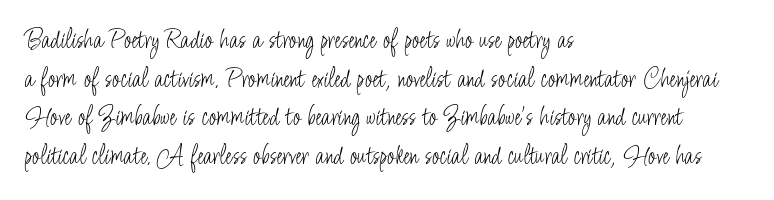
The image shows 28 px light, condensed sans-serif type; set left-aligned, normal line spacing (1.38x), normal letter spacing, not underlined; low stroke contrast and a small x-height.
